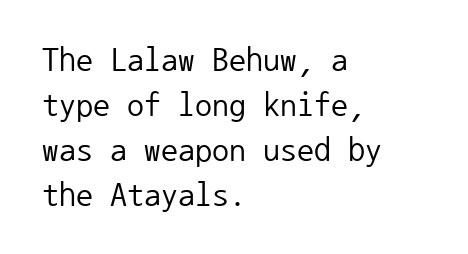
{"serif": "no", "italic": "no", "bold": "no", "weight": "regular", "width": "normal", "stroke_contrast": "low", "x_height": "medium", "monospaced": "yes", "underline": "no", "align": "left", "line_spacing": "normal", "line_spacing_ratio": 1.32, "letter_spacing": "normal", "letter_spacing_em": 0.0, "glyph_px": 34}
